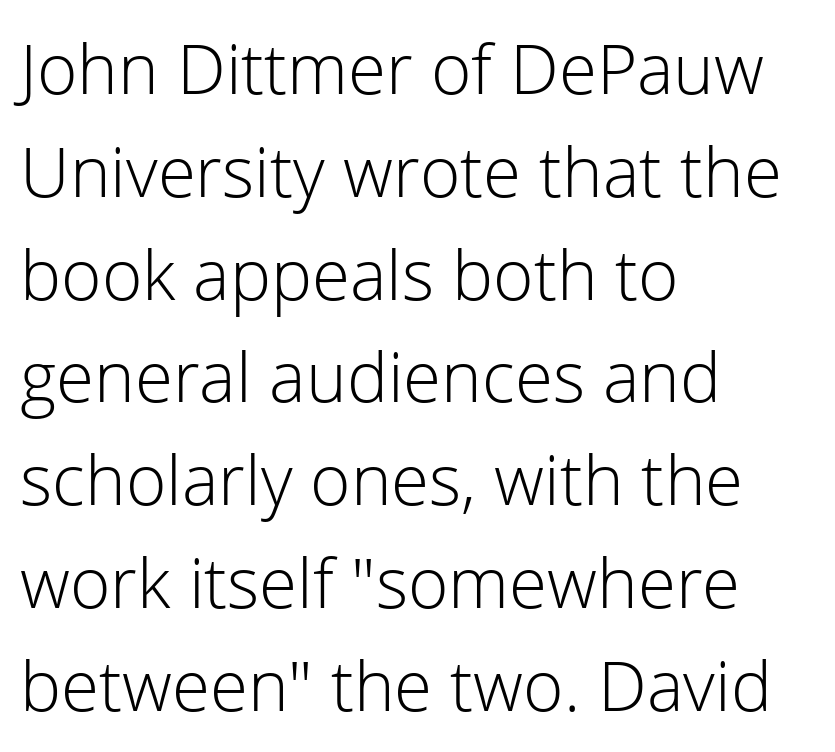
The image shows 69 px light sans-serif type, upright; set left-aligned, normal line spacing (1.49x), normal letter spacing, not underlined; low stroke contrast and a medium x-height.
